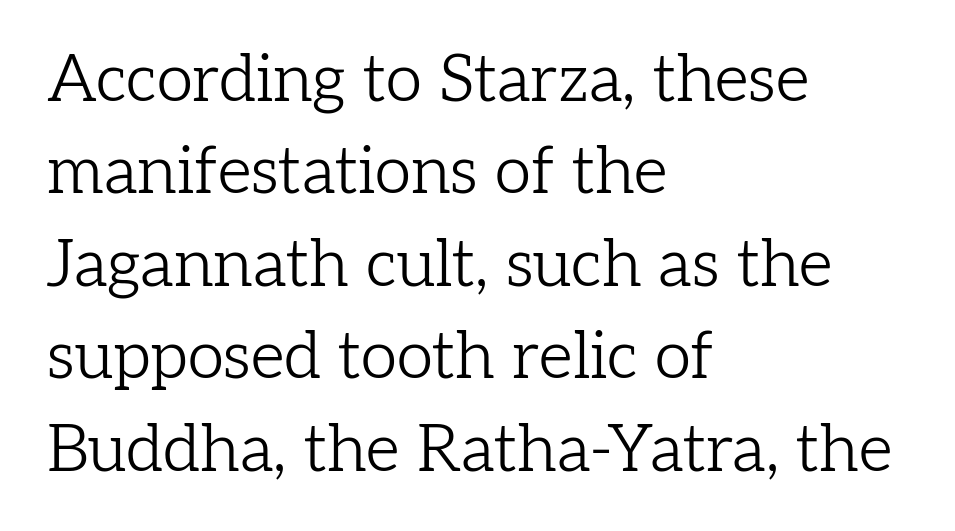
The image shows 66 px light serif type, upright; set left-aligned, normal line spacing (1.4x), normal letter spacing, not underlined; low stroke contrast and a medium x-height.
